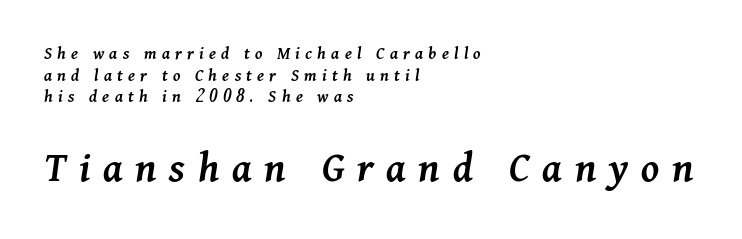
Spacing verdict: proportional, widths tailored to each character. You can tell it's italic because the verticals aren't actually vertical. Letters rest on an invisible, unmarked baseline. A classic flush-left, rag-right setting is used for this passage. Compared with typical body copy, the letter spacing here is much looser. Its strokes are somewhat broadened, the hallmark of semibold type.
